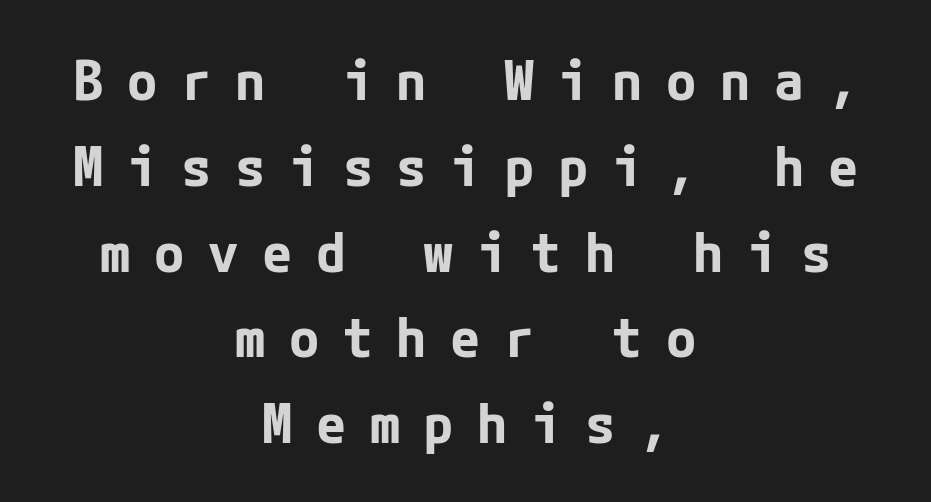
{"serif": "no", "italic": "no", "bold": "yes", "weight": "bold", "width": "normal", "stroke_contrast": "low", "x_height": "medium", "underline": "no", "align": "center", "line_spacing": "normal", "line_spacing_ratio": 1.56, "letter_spacing": "wide", "letter_spacing_em": 0.43, "glyph_px": 55}
